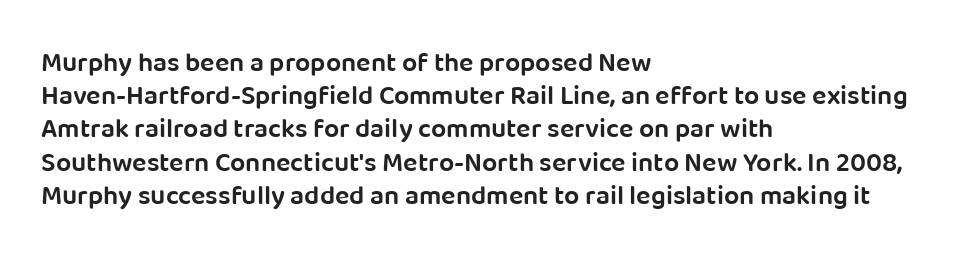
Short and long lines alike share a common starting point at left. The axis of the letterforms is exactly vertical. Plain, unruled lines of type. Caption: semibold face, moderately heavy strokes. How are the letters spaced? Ordinarily, with no added tracking.
